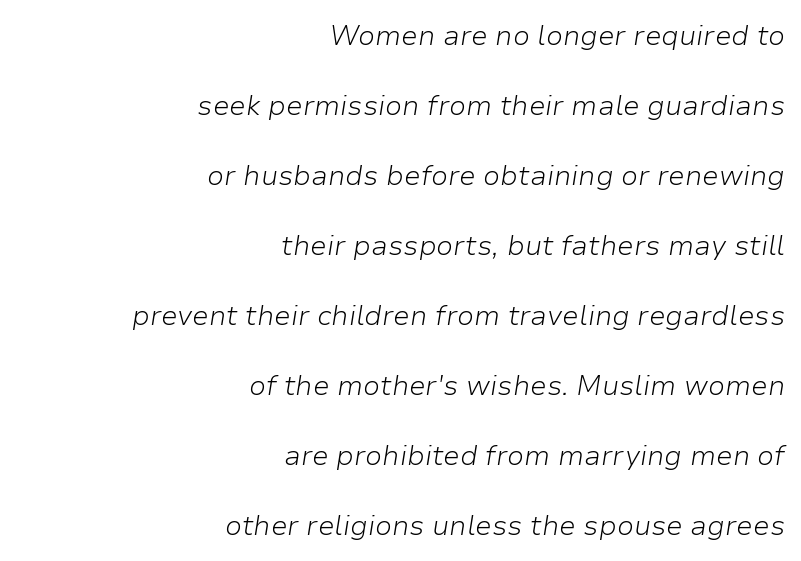
The image shows 28 px light type, italic (leaning right); set right-aligned, loose line spacing (2.5x), normal letter spacing, not underlined; low stroke contrast and a medium x-height.
